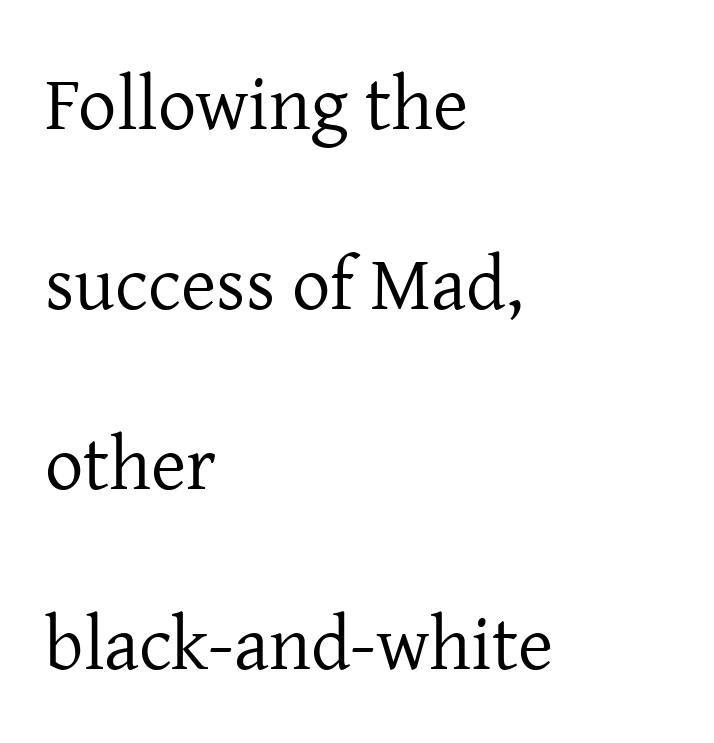
{"serif": "yes", "italic": "no", "bold": "no", "weight": "regular", "width": "normal", "stroke_contrast": "low", "x_height": "medium", "monospaced": "no", "underline": "no", "align": "left", "line_spacing": "loose", "line_spacing_ratio": 2.37, "letter_spacing": "normal", "letter_spacing_em": 0.0, "glyph_px": 76}
